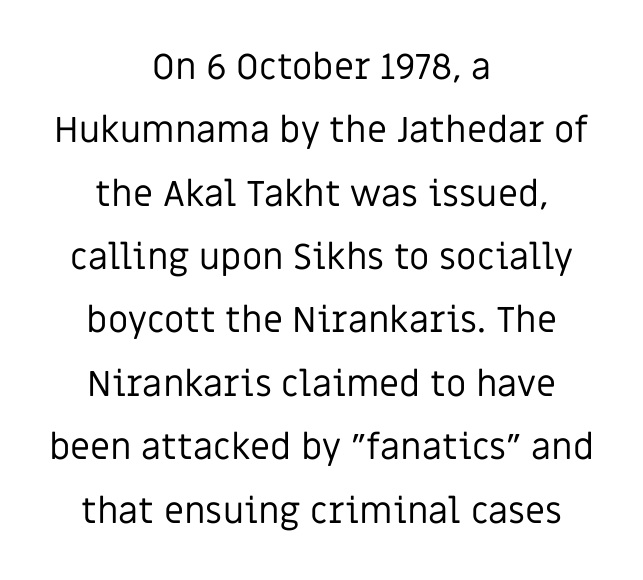
{"serif": "no", "italic": "no", "bold": "no", "weight": "regular", "width": "normal", "stroke_contrast": "low", "x_height": "large", "monospaced": "no", "underline": "no", "align": "center", "line_spacing_ratio": 1.76, "letter_spacing": "normal", "letter_spacing_em": 0.0, "glyph_px": 36}
